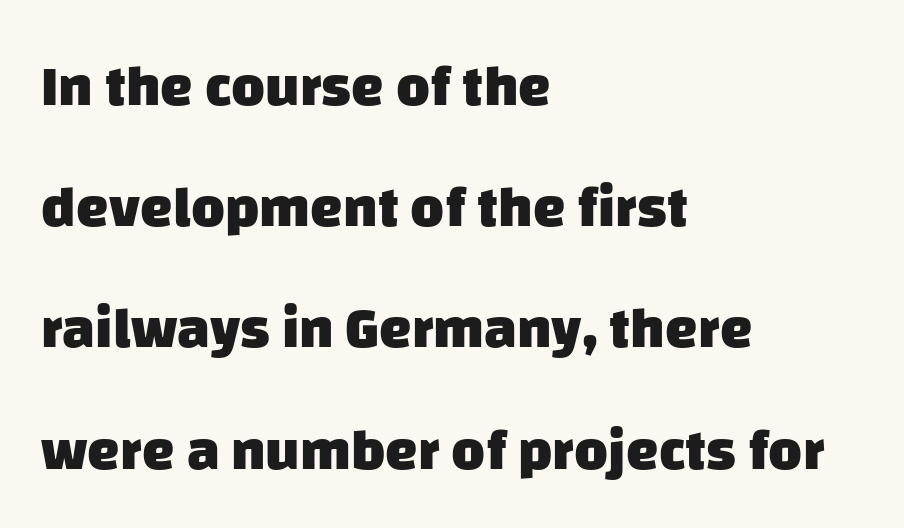
{"serif": "no", "bold": "yes", "weight": "heavy", "width": "normal", "stroke_contrast": "low", "x_height": "large", "monospaced": "no", "underline": "no", "align": "left", "line_spacing": "loose", "line_spacing_ratio": 2.09, "letter_spacing": "normal", "letter_spacing_em": 0.0, "glyph_px": 58}
